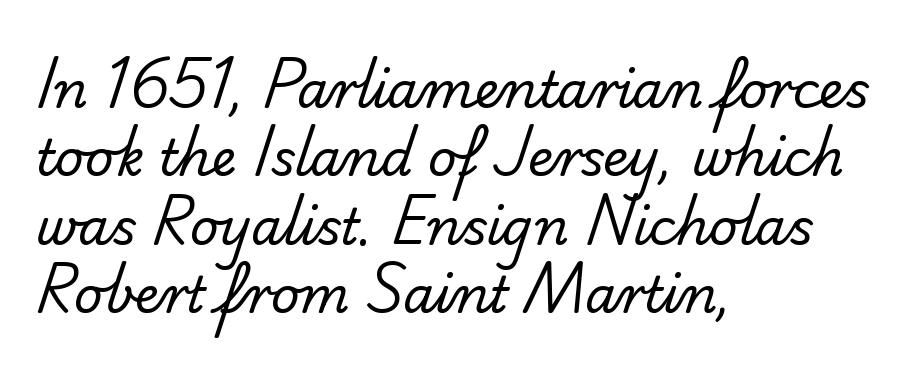
Descenders are the only things crossing below the line. The font is comparable to plain body text, perhaps lighter. Is there much room between lines? A standard amount, neither cramped nor airy. The characters display no serif detailing; their extremities are plain.
